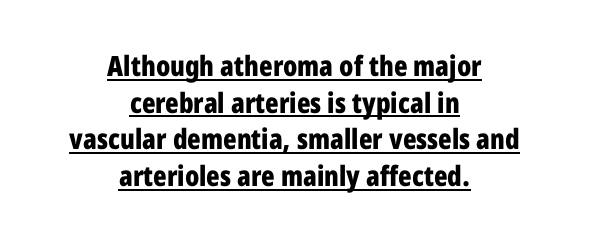
Strokes here are thick enough to call this a true bold. The letters stand upright; this is a roman face. Does extra space separate the letters? No, they use regular spacing. The passage shown is typeset with a sans-serif family. Notice how a bar underscores the lettering throughout. A typesetter would call this leading conventional body-copy spacing.
